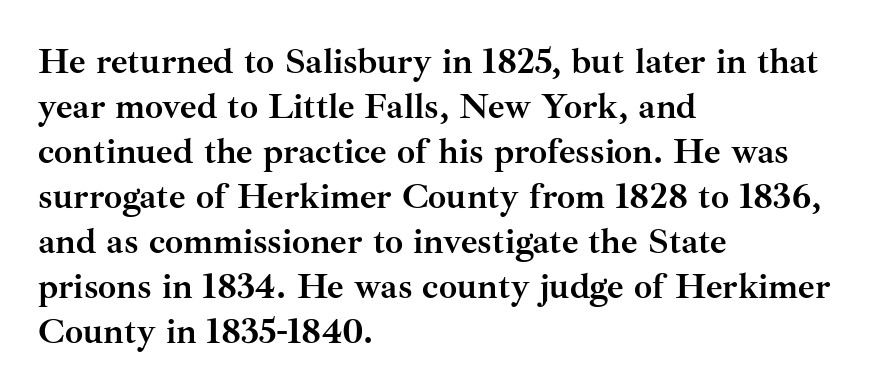
Q: Is the text bold? A: Yes.
Q: Is the text italic (slanted)? A: No, it is upright.
Q: Is the typeface a serif or a sans-serif typeface? A: Serif.
Q: Is the text underlined? A: No.
Q: How is the paragraph aligned? A: Left-aligned.
Q: Is the spacing between letters normal or unusually wide? A: Normal.
Q: Is the spacing between lines tight, normal or loose? A: Normal.
Q: Width (condensed, normal, or wide)? A: Normal.
Q: Stroke contrast? A: Medium.
Q: x-height? A: Small.
Q: Monospaced? A: No.
